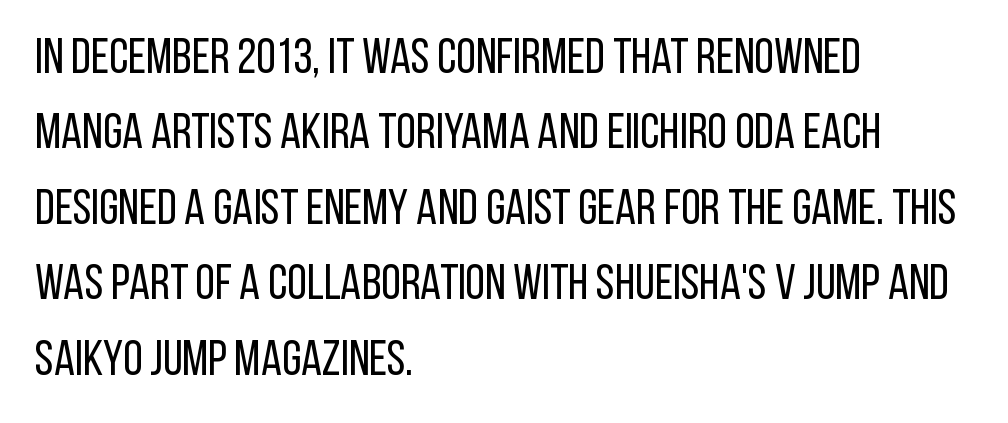
Q: Is the text bold? A: No.
Q: Is the text italic (slanted)? A: No, it is upright.
Q: Is the typeface a serif or a sans-serif typeface? A: Sans-serif.
Q: Is the text underlined? A: No.
Q: How is the paragraph aligned? A: Left-aligned.
Q: Is the spacing between letters normal or unusually wide? A: Normal.
Q: Is the spacing between lines tight, normal or loose? A: Normal.
Q: Width (condensed, normal, or wide)? A: Condensed.
Q: Stroke contrast? A: Low.
Q: x-height? A: Large.
Q: Monospaced? A: No.
